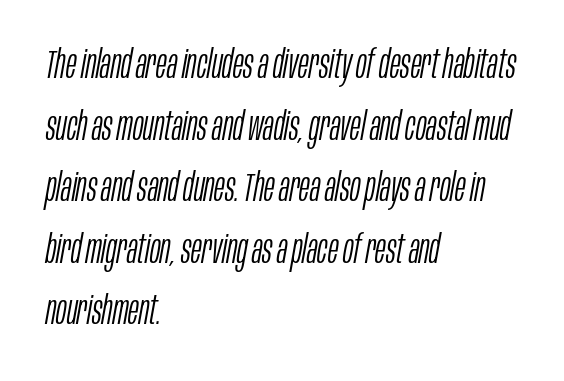
Do the characters align in a grid? No, the font is proportional. Each stroke keeps to a modest, everyday thickness or less. The glyphs are unaccompanied by any horizontal stroke below them. The font's italic variant was chosen for this text. Leading matches the norm, producing a regular column.
